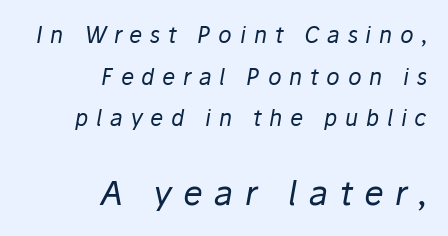
The image shows 33 px regular-weight type, italic (leaning right); set right-aligned, line spacing 1.89x, unusually wide letter spacing (+0.35 em), not underlined; the second (bottom) block is 1.5x larger; low stroke contrast and a medium x-height.
